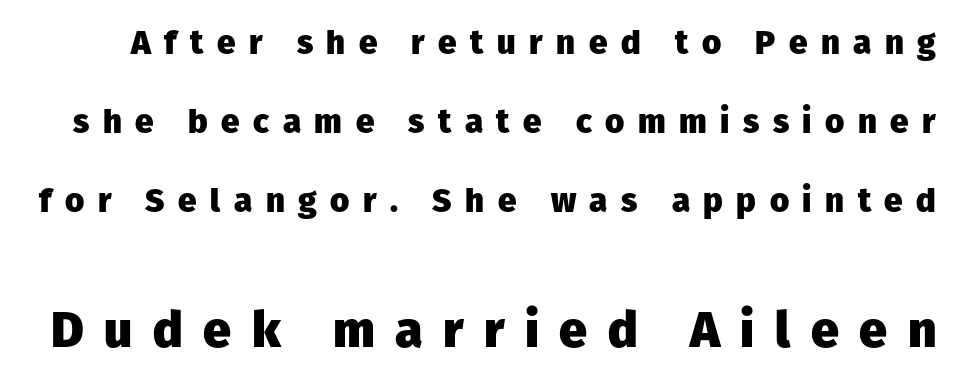
Q: Is the text bold? A: Yes.
Q: Is the text italic (slanted)? A: No, it is upright.
Q: Is the typeface a serif or a sans-serif typeface? A: Sans-serif.
Q: Is the text underlined? A: No.
Q: Is the spacing between letters normal or unusually wide? A: Unusually wide.
Q: Is the spacing between lines tight, normal or loose? A: Loose.
Q: Which block of text is set in a larger size, the first (top) or the second (bottom)? A: The second (bottom) one.
Q: Width (condensed, normal, or wide)? A: Normal.
Q: Stroke contrast? A: Low.
Q: x-height? A: Medium.
Q: Monospaced? A: No.
